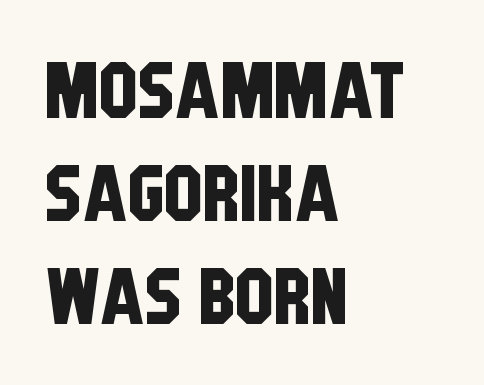
{"serif": "no", "width": "condensed", "stroke_contrast": "low", "x_height": "large", "monospaced": "no", "underline": "no", "align": "left", "line_spacing": "normal", "line_spacing_ratio": 1.32, "letter_spacing": "normal", "letter_spacing_em": 0.0, "glyph_px": 78}
